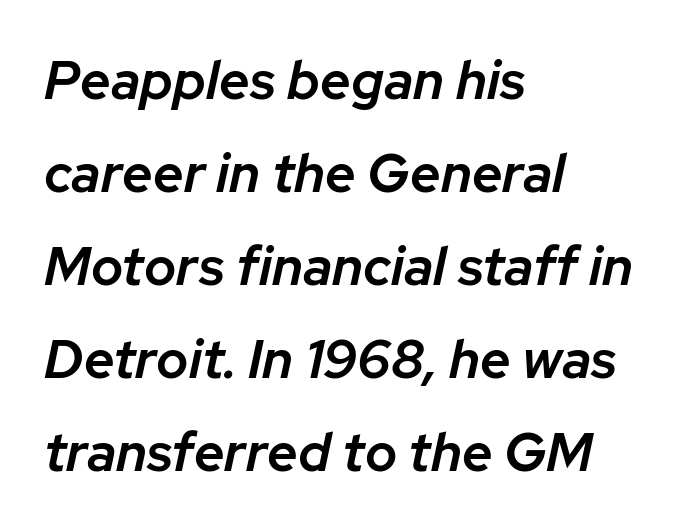
Q: Is the text bold? A: Semi-bold.
Q: Is the text italic (slanted)? A: Yes, it leans right by about 12 degrees.
Q: Is the text underlined? A: No.
Q: How is the paragraph aligned? A: Left-aligned.
Q: Is the spacing between letters normal or unusually wide? A: Normal.
Q: Width (condensed, normal, or wide)? A: Normal.
Q: Stroke contrast? A: Low.
Q: x-height? A: Medium.
Q: Monospaced? A: No.
